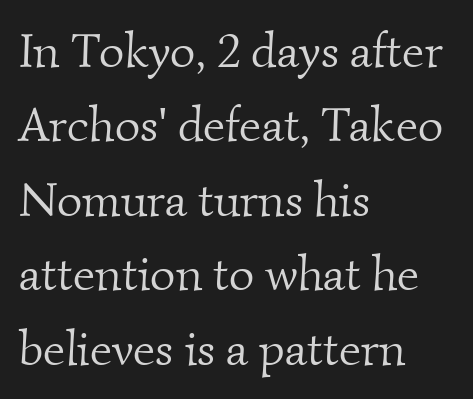
The image shows 49 px light serif type; set left-aligned, normal line spacing (1.52x), normal letter spacing, not underlined; medium stroke contrast and a small x-height.
